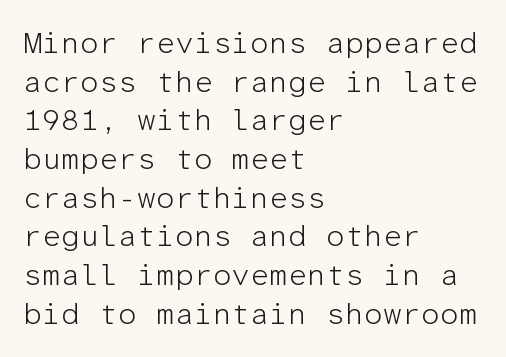
The image shows 30 px light sans-serif type, upright, monospaced; set left-aligned, normal line spacing (1.29x), normal letter spacing, not underlined; low stroke contrast and a medium x-height.
